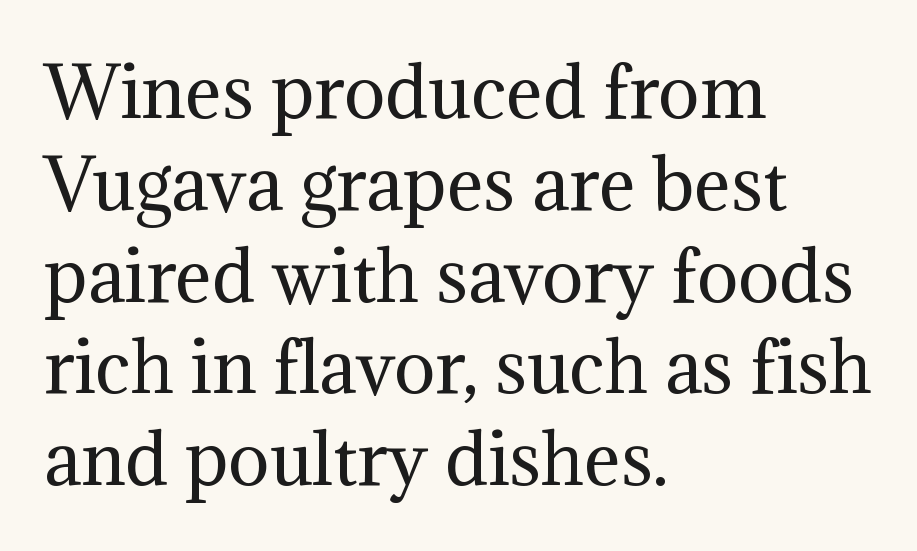
{"serif": "yes", "italic": "no", "bold": "no", "weight": "regular", "width": "normal", "stroke_contrast": "medium", "x_height": "medium", "monospaced": "no", "underline": "no", "align": "left", "line_spacing": "normal", "line_spacing_ratio": 1.33, "letter_spacing": "normal", "letter_spacing_em": 0.0, "glyph_px": 69}
